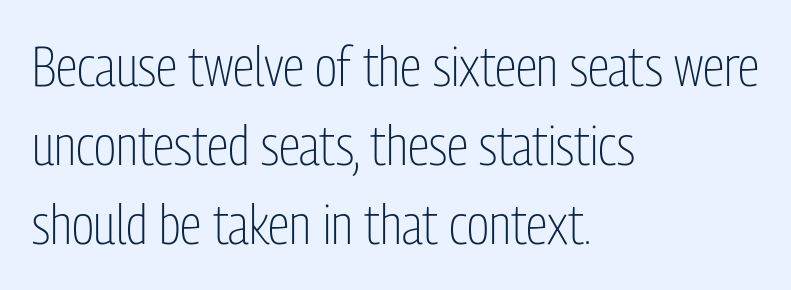
Look at the tracking — it's just the regular setting, nothing added. The face used here is proportionally spaced, like ordinary book or web type. The designer went with a sans here, leaving each stem footless. This is the regular roman posture of the typeface. The lines sit at an ordinary, default distance from one another.
